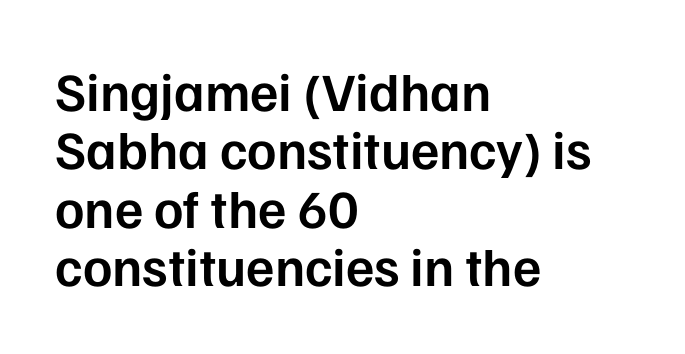
The image shows 54 px semibold sans-serif type, upright; set left-aligned, tight line spacing (1.08x), normal letter spacing, not underlined; low stroke contrast and a medium x-height.
